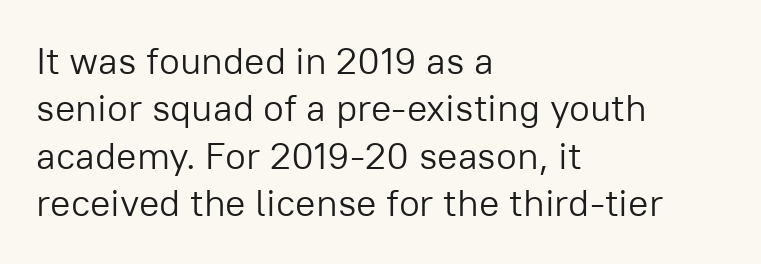
Ink coverage per letter is moderate at most. The face used here is proportionally spaced, like ordinary book or web type. Any mark beneath the type? The region is blank. Line beginnings align vertically; line endings do not. Nothing sits at the stroke ends, so this counts as sans-serif.
